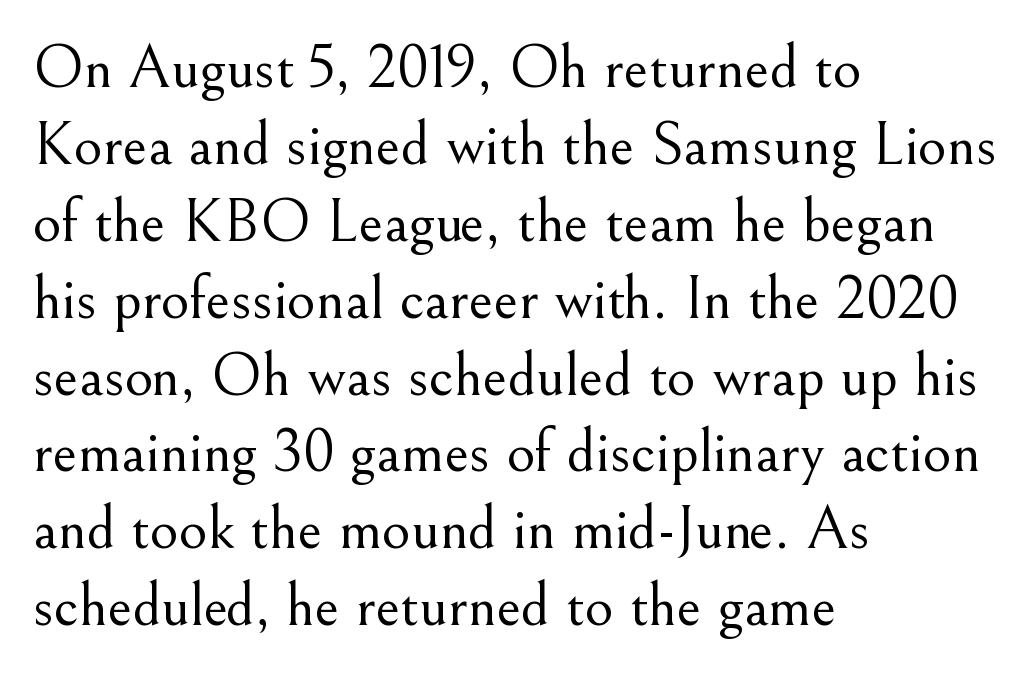
Summary of weight: not heavy and not bold. Bare-footed words on every line. Serifs: yes, visible at the terminals of the letterforms. The face used here is rendered with its standard letterfit. Style check: upright.
